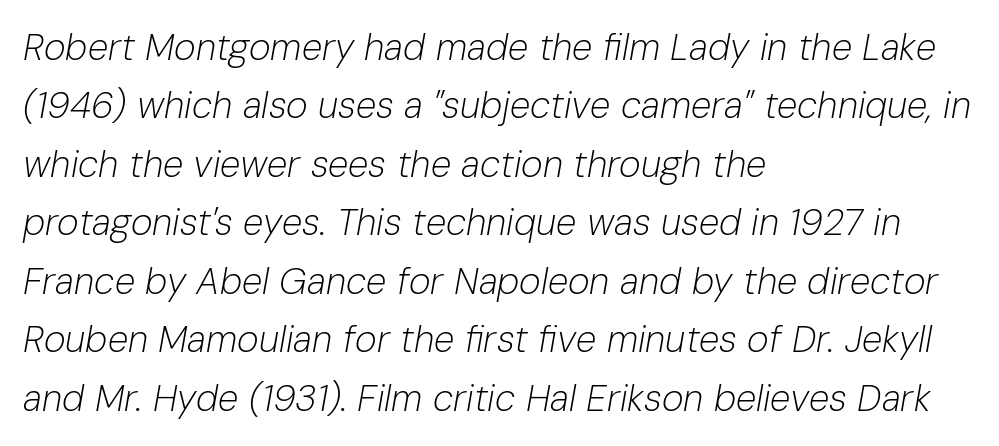
Notice how descenders clear the ascenders below comfortably — that's standard leading. Typeset ragged right — the left edge is the straight one. Has an underline been added? It has not. Vertical stems look standard width or narrower in stroke. Yep, that's italic — everything's leaning.
